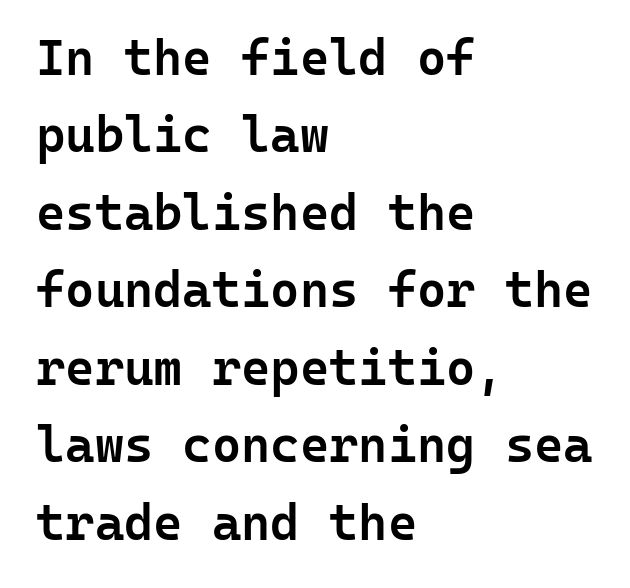
Q: Is the text bold? A: Semi-bold.
Q: Is the text italic (slanted)? A: No, it is upright.
Q: Is the typeface a serif or a sans-serif typeface? A: Sans-serif.
Q: Is the text underlined? A: No.
Q: How is the paragraph aligned? A: Left-aligned.
Q: Is the spacing between letters normal or unusually wide? A: Normal.
Q: Is the spacing between lines tight, normal or loose? A: Normal.
Q: Width (condensed, normal, or wide)? A: Normal.
Q: Stroke contrast? A: Low.
Q: x-height? A: Medium.
Q: Monospaced? A: Yes.
